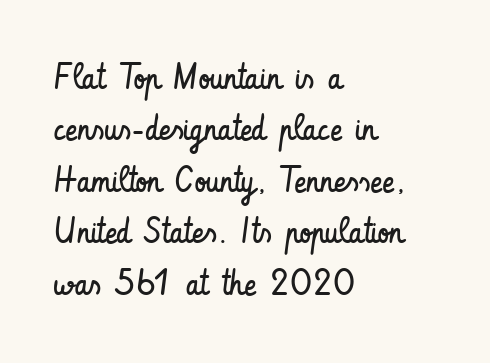
{"serif": "no", "italic": "no", "bold": "no", "weight": "regular", "width": "condensed", "stroke_contrast": "low", "x_height": "small", "monospaced": "no", "underline": "no", "align": "left", "line_spacing": "normal", "line_spacing_ratio": 1.43, "letter_spacing": "normal", "letter_spacing_em": 0.0, "glyph_px": 36}
